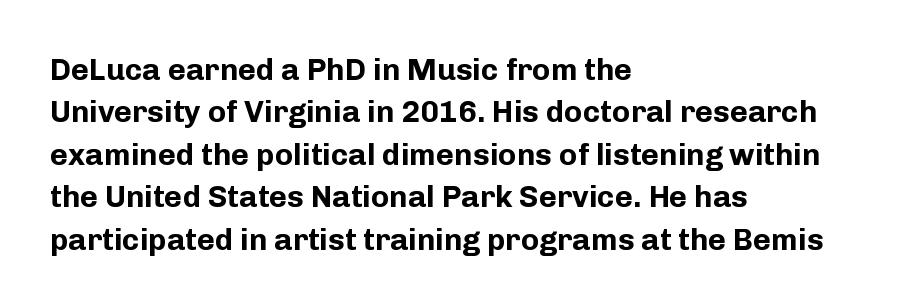
Q: Is the text bold? A: Yes.
Q: Is the text italic (slanted)? A: No, it is upright.
Q: Is the typeface a serif or a sans-serif typeface? A: Sans-serif.
Q: Is the text underlined? A: No.
Q: How is the paragraph aligned? A: Left-aligned.
Q: Is the spacing between letters normal or unusually wide? A: Normal.
Q: Is the spacing between lines tight, normal or loose? A: Normal.
Q: Width (condensed, normal, or wide)? A: Normal.
Q: Stroke contrast? A: Low.
Q: x-height? A: Medium.
Q: Monospaced? A: No.
